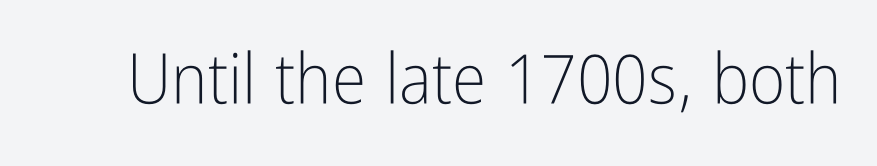
The image shows 70 px light, condensed sans-serif type, upright; set normal letter spacing, not underlined; low stroke contrast and a medium x-height.
